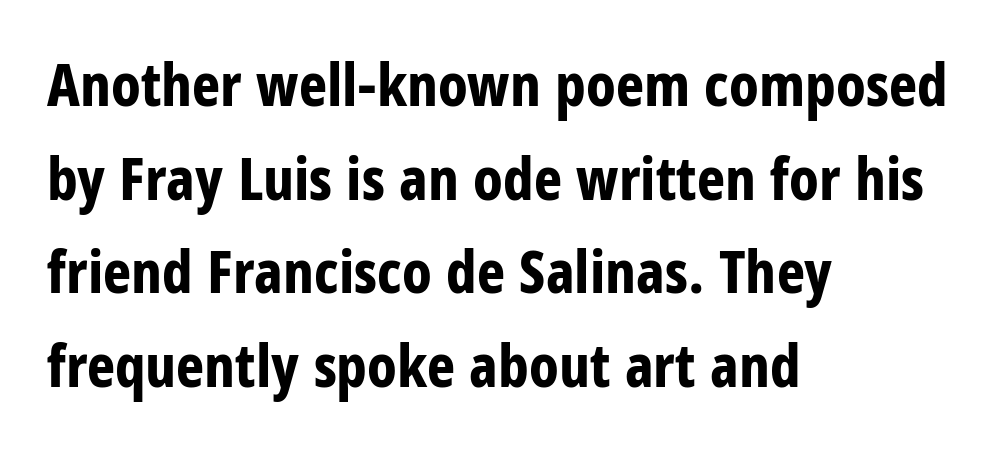
Q: Is the text bold? A: Yes.
Q: Is the text italic (slanted)? A: No, it is upright.
Q: Is the typeface a serif or a sans-serif typeface? A: Sans-serif.
Q: Is the text underlined? A: No.
Q: How is the paragraph aligned? A: Left-aligned.
Q: Is the spacing between letters normal or unusually wide? A: Normal.
Q: Is the spacing between lines tight, normal or loose? A: Normal.
Q: Width (condensed, normal, or wide)? A: Condensed.
Q: Stroke contrast? A: Low.
Q: x-height? A: Large.
Q: Monospaced? A: No.
